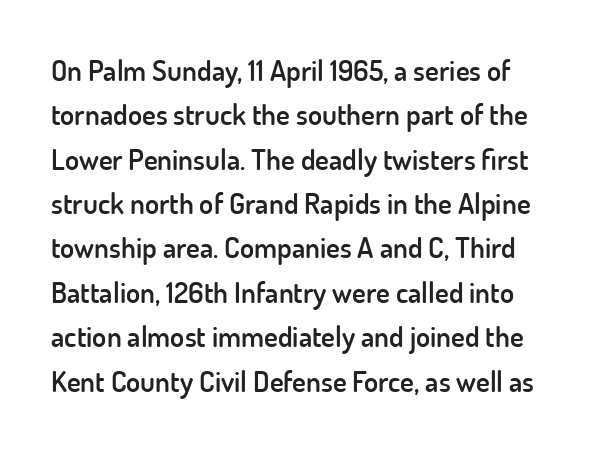
Typographically, this falls in the sans-serif category. This sample keeps an unexceptional amount of space between lines. I'd describe the lettering as semibold — firm but not a full bold. Upright lettering throughout.
